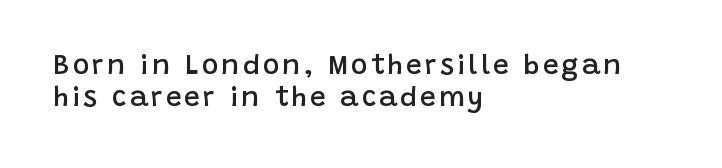
{"serif": "no", "italic": "no", "bold": "semi", "weight": "semibold", "width": "normal", "stroke_contrast": "low", "x_height": "large", "monospaced": "no", "underline": "no", "align": "left", "line_spacing_ratio": 1.16, "glyph_px": 28}
